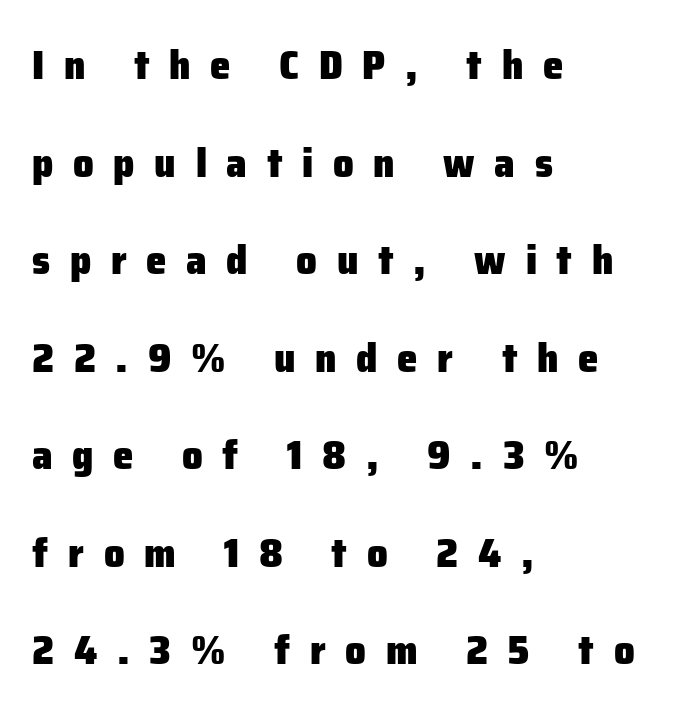
Q: Is the text bold? A: Yes.
Q: Is the text italic (slanted)? A: No, it is upright.
Q: Is the typeface a serif or a sans-serif typeface? A: Sans-serif.
Q: Is the text underlined? A: No.
Q: How is the paragraph aligned? A: Left-aligned.
Q: Is the spacing between letters normal or unusually wide? A: Unusually wide.
Q: Is the spacing between lines tight, normal or loose? A: Loose.
Q: Width (condensed, normal, or wide)? A: Normal.
Q: Stroke contrast? A: Low.
Q: x-height? A: Medium.
Q: Monospaced? A: No.
